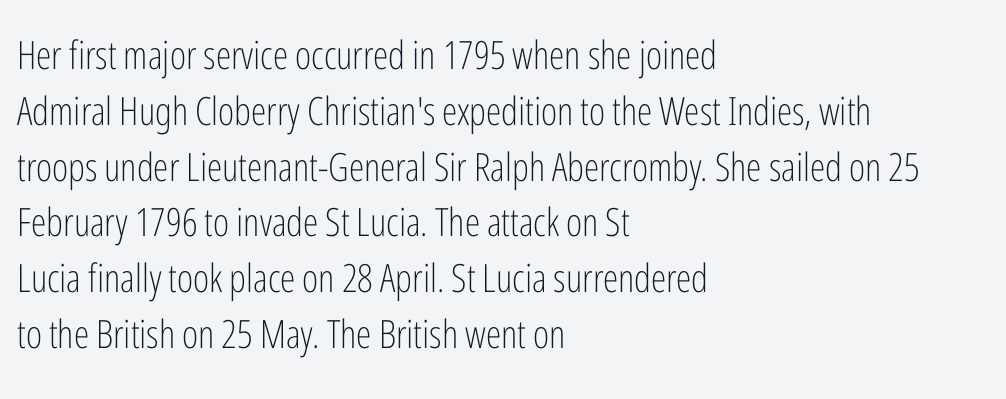
Spacing verdict: proportional, widths tailored to each character. Unlike italic type, these characters show no tilt at all. Leading: standard. Does the copy run flush right? No — it runs flush left.
